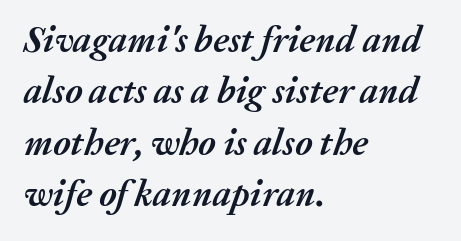
The image shows 37 px semibold type, italic (leaning right); set left-aligned, normal line spacing (1.39x), normal letter spacing, not underlined; medium stroke contrast and a medium x-height.
